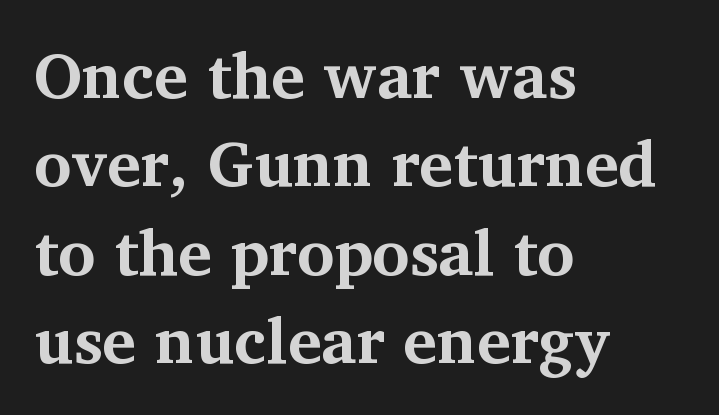
Q: Is the text bold? A: Yes.
Q: Is the text italic (slanted)? A: No, it is upright.
Q: Is the typeface a serif or a sans-serif typeface? A: Serif.
Q: Is the text underlined? A: No.
Q: How is the paragraph aligned? A: Left-aligned.
Q: Is the spacing between letters normal or unusually wide? A: Normal.
Q: Is the spacing between lines tight, normal or loose? A: Normal.
Q: Width (condensed, normal, or wide)? A: Normal.
Q: Stroke contrast? A: Medium.
Q: x-height? A: Medium.
Q: Monospaced? A: No.
